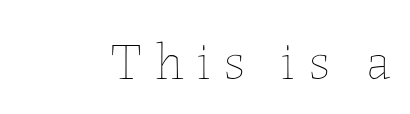
Q: Is the text bold? A: No.
Q: Is the text italic (slanted)? A: No, it is upright.
Q: Is the text underlined? A: No.
Q: Is the spacing between letters normal or unusually wide? A: Unusually wide.
Q: Width (condensed, normal, or wide)? A: Normal.
Q: Stroke contrast? A: Low.
Q: x-height? A: Medium.
Q: Monospaced? A: No.
